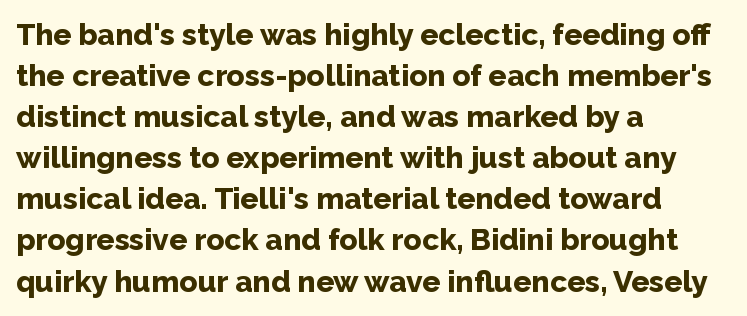
The image shows 30 px bold sans-serif type, upright; set left-aligned, normal line spacing (1.37x), normal letter spacing, not underlined; low stroke contrast and a medium x-height.
